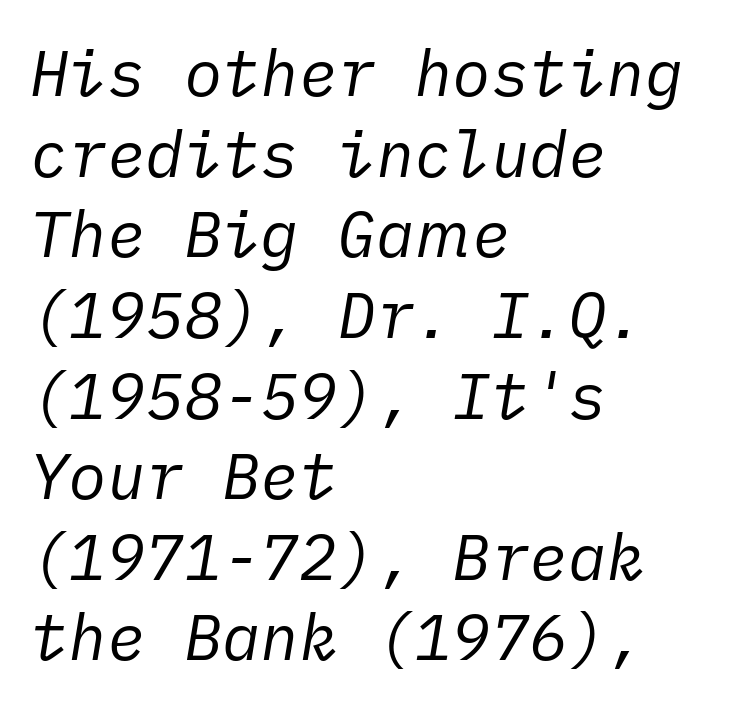
You could call the tracking neutral — neither tight nor loose. There's an unmistakable incline to the writing here. Does the leading feel generous? No, just average. Descenders hang freely into open space. If you drew a ruler down the left edge, every line would touch it.
